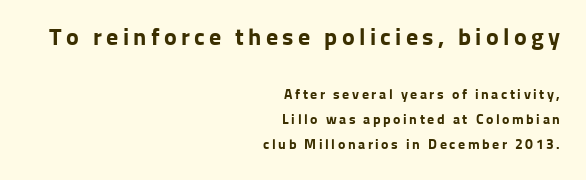
Students, this is bold: see how much ink each stroke carries. Every character sits straight up, as roman type does. Each row of text sits above clean, open space. All the whitespace from short lines collects on the left. The earlier block is typeset at a bigger size than the later block.
